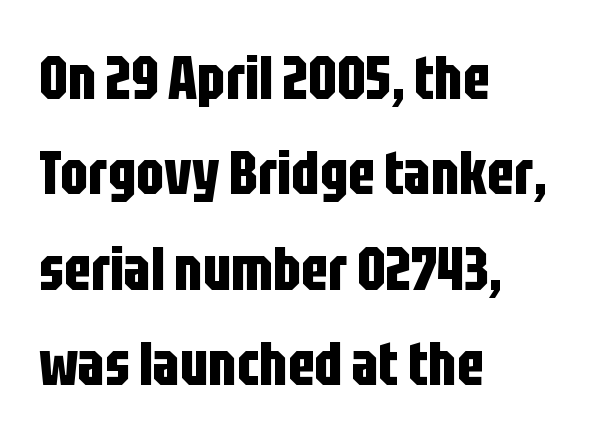
Q: Is the text bold? A: Yes.
Q: Is the text italic (slanted)? A: No, it is upright.
Q: Is the typeface a serif or a sans-serif typeface? A: Sans-serif.
Q: Is the text underlined? A: No.
Q: How is the paragraph aligned? A: Left-aligned.
Q: Is the spacing between letters normal or unusually wide? A: Normal.
Q: Is the spacing between lines tight, normal or loose? A: Normal.
Q: Width (condensed, normal, or wide)? A: Condensed.
Q: Stroke contrast? A: Low.
Q: x-height? A: Large.
Q: Monospaced? A: No.
